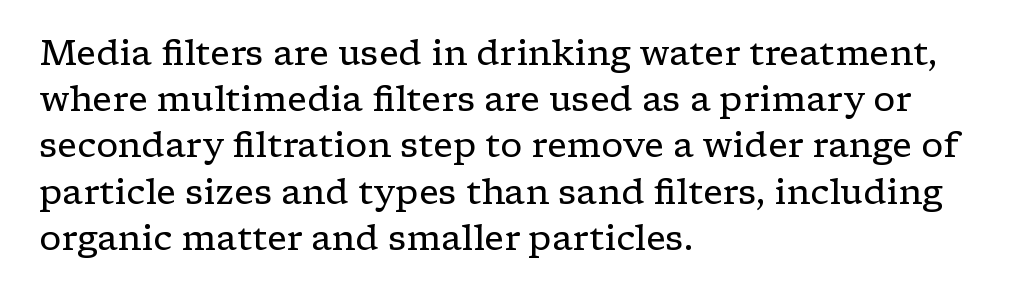
Q: Is the text bold? A: No.
Q: Is the text italic (slanted)? A: No, it is upright.
Q: Is the typeface a serif or a sans-serif typeface? A: Serif.
Q: Is the text underlined? A: No.
Q: How is the paragraph aligned? A: Left-aligned.
Q: Is the spacing between letters normal or unusually wide? A: Normal.
Q: Is the spacing between lines tight, normal or loose? A: Normal.
Q: Width (condensed, normal, or wide)? A: Wide.
Q: Stroke contrast? A: Low.
Q: x-height? A: Medium.
Q: Monospaced? A: No.
